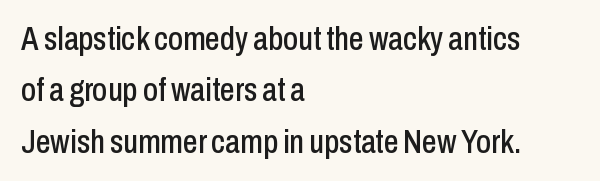
{"serif": "no", "italic": "no", "width": "condensed", "stroke_contrast": "low", "x_height": "medium", "monospaced": "no", "underline": "no", "align": "left", "line_spacing": "normal", "line_spacing_ratio": 1.56, "letter_spacing": "normal", "letter_spacing_em": 0.0, "glyph_px": 33}
